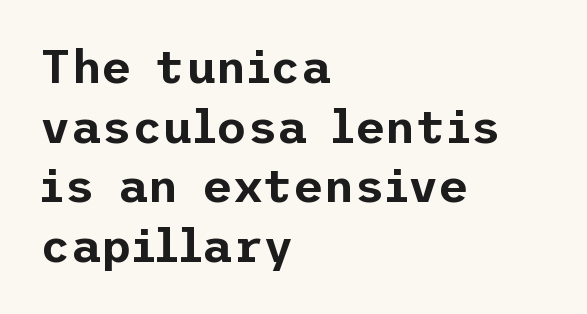
{"serif": "no", "italic": "no", "width": "normal", "stroke_contrast": "low", "x_height": "medium", "underline": "no", "align": "left", "line_spacing": "normal", "line_spacing_ratio": 1.27, "letter_spacing": "normal", "letter_spacing_em": 0.0, "glyph_px": 47}
